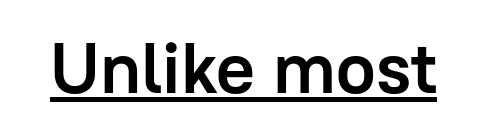
Q: Is the text bold? A: Yes.
Q: Is the text italic (slanted)? A: No, it is upright.
Q: Is the typeface a serif or a sans-serif typeface? A: Sans-serif.
Q: Is the text underlined? A: Yes.
Q: Is the spacing between letters normal or unusually wide? A: Normal.
Q: Width (condensed, normal, or wide)? A: Normal.
Q: Stroke contrast? A: Low.
Q: x-height? A: Medium.
Q: Monospaced? A: No.
